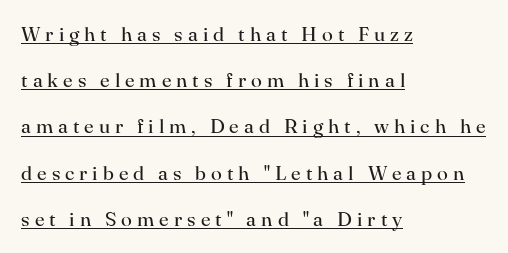
Is there much room between lines? Yes — plenty of vertical air separates them. Counters stay open thanks to moderate or lighter strokes. Decoration check: the copy is underlined. Designer's note — italics off, roman on. The rendering anchors every line to the left-hand side.
